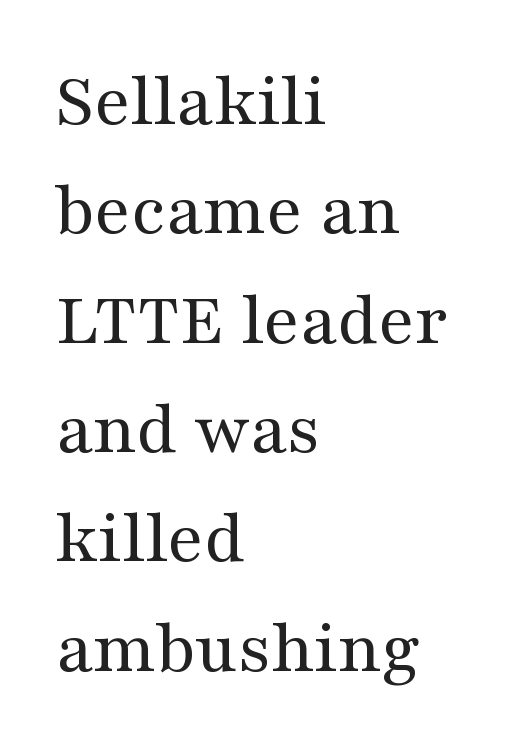
The image shows 77 px regular-weight, wide serif type, upright; set left-aligned, normal line spacing (1.42x), normal letter spacing, not underlined; medium stroke contrast and a medium x-height.
